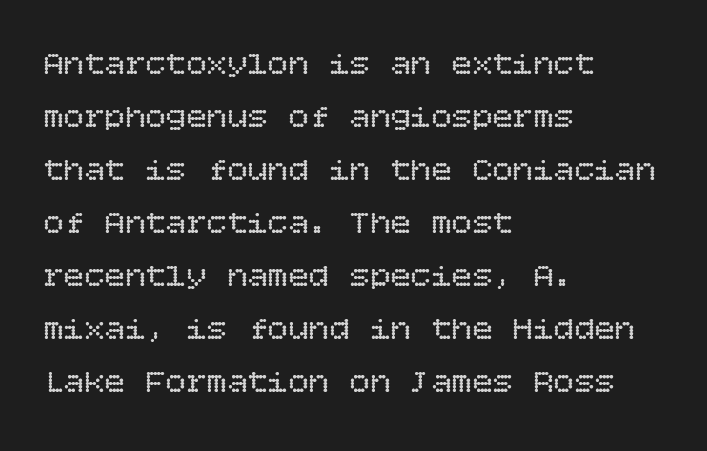
Students, observe: this is what conventionally led text looks like. Posture: vertical. Teacher's note: observe the even left margin — that is flush-left alignment. Nobody drew a line under any word here.
